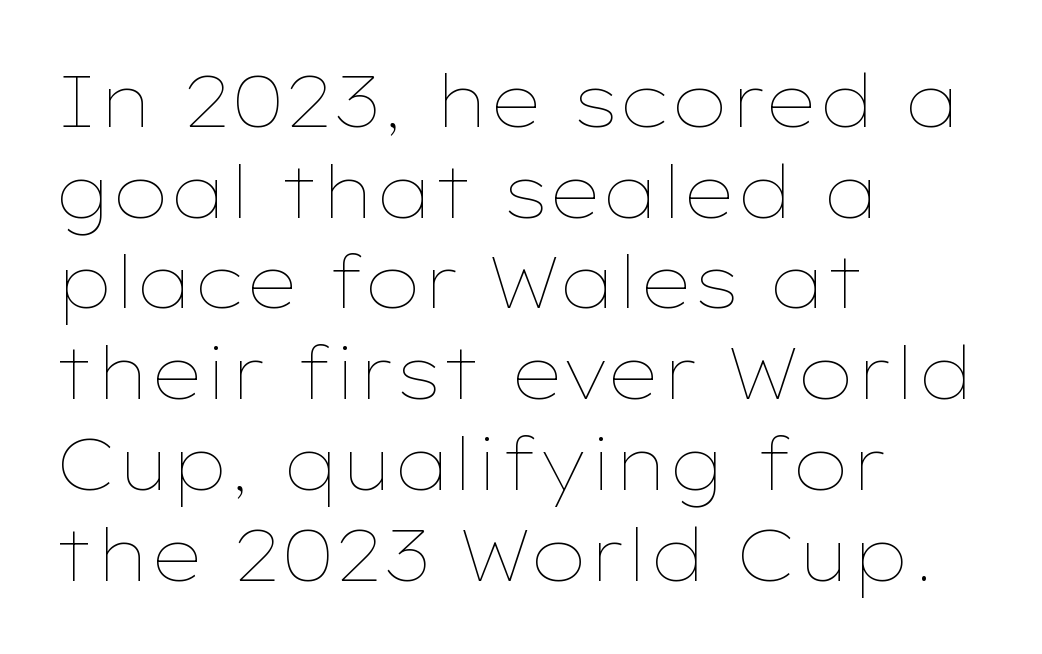
{"italic": "no", "bold": "no", "weight": "thin", "width": "wide", "stroke_contrast": "low", "x_height": "medium", "monospaced": "no", "underline": "no", "align": "left", "line_spacing": "normal", "line_spacing_ratio": 1.26, "letter_spacing": "normal", "letter_spacing_em": 0.0, "glyph_px": 72}
